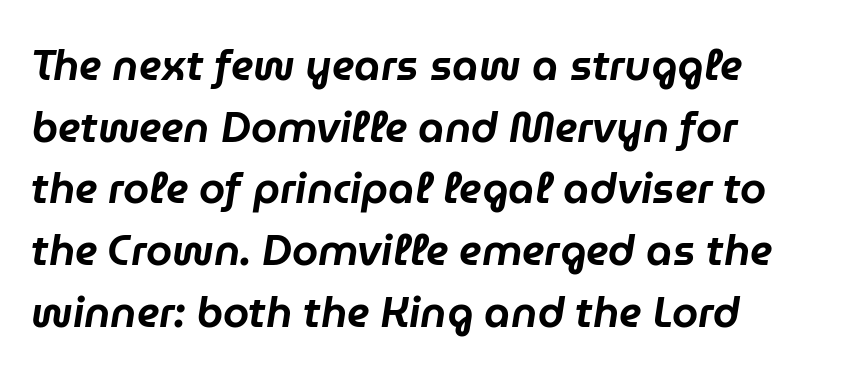
Q: Is the text italic (slanted)? A: Yes, it leans right by about 9 degrees.
Q: Is the text underlined? A: No.
Q: Is the spacing between letters normal or unusually wide? A: Normal.
Q: Is the spacing between lines tight, normal or loose? A: Normal.
Q: Width (condensed, normal, or wide)? A: Normal.
Q: Stroke contrast? A: Low.
Q: x-height? A: Medium.
Q: Monospaced? A: No.
